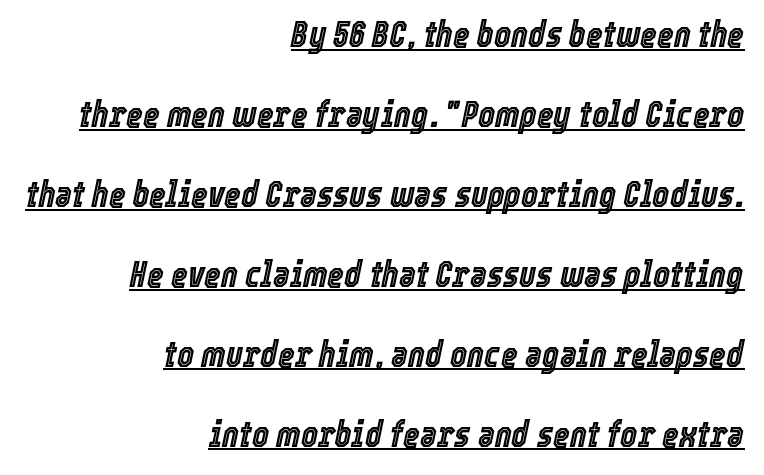
{"italic": "yes", "lean": "right", "slant_degrees": 12, "width": "condensed", "x_height": "medium", "monospaced": "no", "underline": "yes", "align": "right", "line_spacing": "loose", "line_spacing_ratio": 2.22, "letter_spacing": "normal", "letter_spacing_em": 0.0, "glyph_px": 36}
